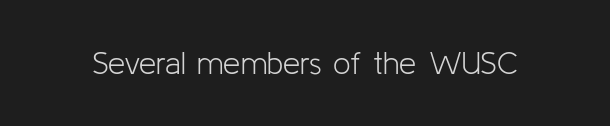
The passage shown is typeset with a sans-serif family. A roman cut, with each character standing at attention. The strip under each line holds only bare page. Caption: face not bold, strokes unweighted.
